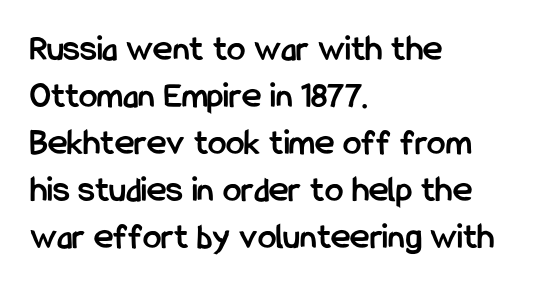
{"serif": "no", "italic": "no", "bold": "yes", "weight": "semibold", "width": "condensed", "stroke_contrast": "low", "x_height": "medium", "monospaced": "no", "underline": "no", "align": "left", "line_spacing": "normal", "line_spacing_ratio": 1.27, "letter_spacing": "normal", "letter_spacing_em": 0.0, "glyph_px": 37}
